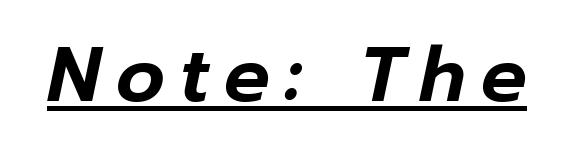
Q: Is the text italic (slanted)? A: Yes, it leans right by about 12 degrees.
Q: Is the text underlined? A: Yes.
Q: Is the spacing between letters normal or unusually wide? A: Unusually wide.
Q: Width (condensed, normal, or wide)? A: Normal.
Q: Stroke contrast? A: Low.
Q: x-height? A: Medium.
Q: Monospaced? A: No.
